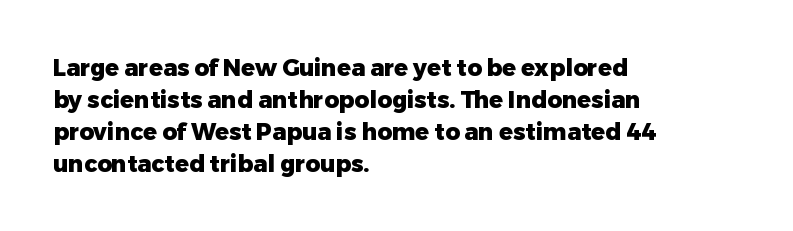
Compared with typical paragraphs, the rows here are spaced about the same. In terms of posture, this sample is upright. You'd pick this weight for a headline — it's a proper bold. Typeset ragged right — the left edge is the straight one.
